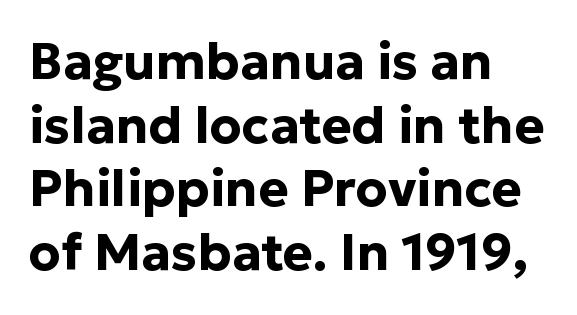
The letters sit at their default tracking, neither squeezed nor spread. Italic: no, the glyphs are upright roman. Here the designer chose a conventional face with non-uniform glyph widths. Each row of text sits above clean, open space. Does the copy run flush right? No — it runs flush left.
